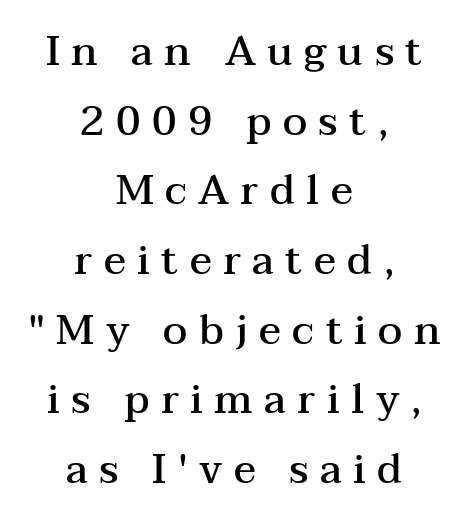
Compared with an ordinary text face, these strokes are moderately heavier — a semibold. Baseline-to-baseline distance is the conventional proportion of letter height. This sample uses a serif face. No word sits above an underline. This is the regular roman posture of the typeface. Between one letter and the next there's a generous, obvious gap.
